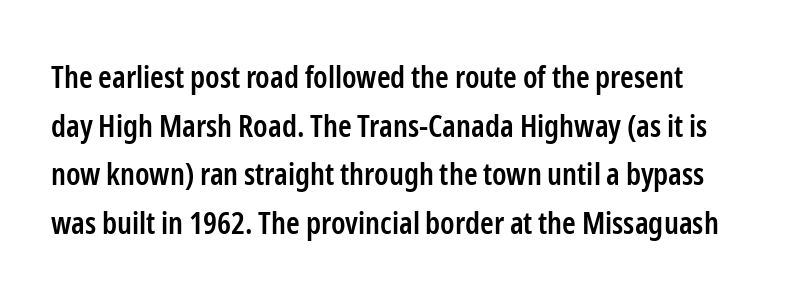
The image shows 31 px semibold, condensed sans-serif type, upright; set normal line spacing (1.57x), normal letter spacing, not underlined; low stroke contrast and a medium x-height.
